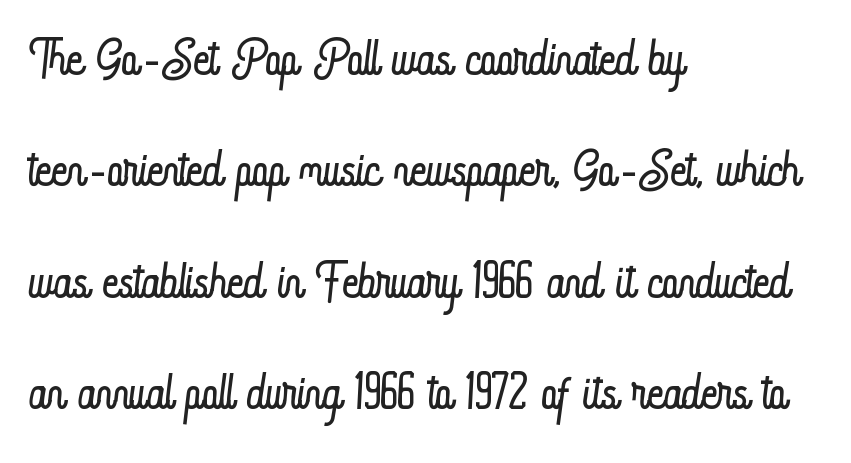
Q: Is the text bold? A: No.
Q: Is the text underlined? A: No.
Q: How is the paragraph aligned? A: Left-aligned.
Q: Is the spacing between letters normal or unusually wide? A: Normal.
Q: Is the spacing between lines tight, normal or loose? A: Normal.
Q: Width (condensed, normal, or wide)? A: Condensed.
Q: Stroke contrast? A: Low.
Q: x-height? A: Small.
Q: Monospaced? A: No.
